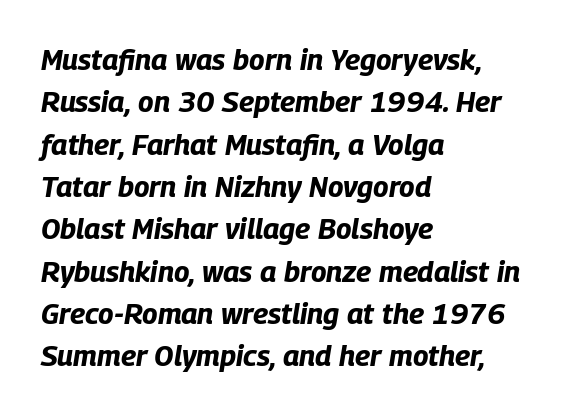
{"italic": "yes", "lean": "right", "slant_degrees": 9, "bold": "yes", "weight": "bold", "width": "condensed", "stroke_contrast": "low", "x_height": "large", "monospaced": "no", "underline": "no", "align": "left", "line_spacing": "normal", "line_spacing_ratio": 1.46, "letter_spacing": "normal", "letter_spacing_em": 0.0, "glyph_px": 29}
